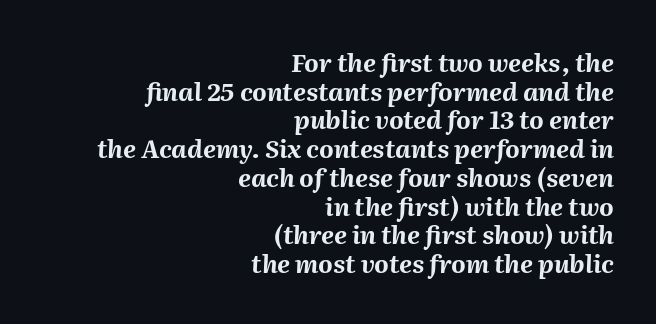
{"italic": "yes", "lean": "right", "slant_degrees": 2, "bold": "yes", "underline": "no", "align": "right", "line_spacing": "tight", "line_spacing_ratio": 1.15, "letter_spacing": "normal", "letter_spacing_em": 0.0, "glyph_px": 25}
